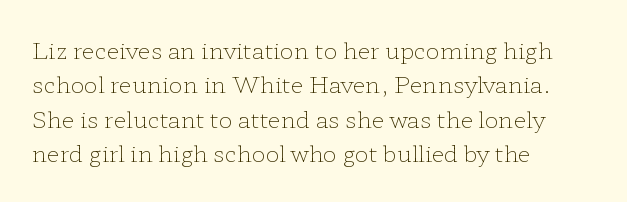
{"italic": "no", "bold": "no", "underline": "no", "align": "left", "line_spacing": "normal", "line_spacing_ratio": 1.5, "letter_spacing": "normal", "letter_spacing_em": 0.0, "glyph_px": 23}
